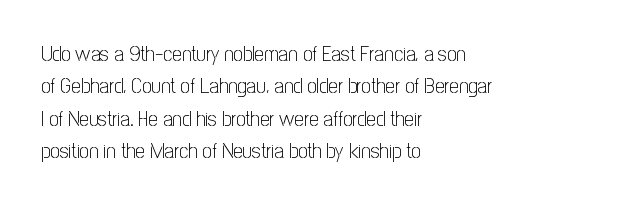
Q: Is the text bold? A: No.
Q: Is the text italic (slanted)? A: No, it is upright.
Q: Is the text underlined? A: No.
Q: How is the paragraph aligned? A: Left-aligned.
Q: Is the spacing between letters normal or unusually wide? A: Normal.
Q: Is the spacing between lines tight, normal or loose? A: Normal.
